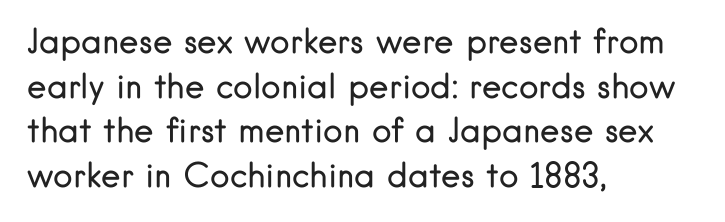
Is the stroke heavy? The answer is a plain regular-or-lighter. Are there feet on the stems? There aren't — it's a sans. Character widths vary here, with narrow letters taking less room than wide ones. Students, observe: this is what conventionally led text looks like. Which margin do the lines hug? The left one — the right edge is uneven.
